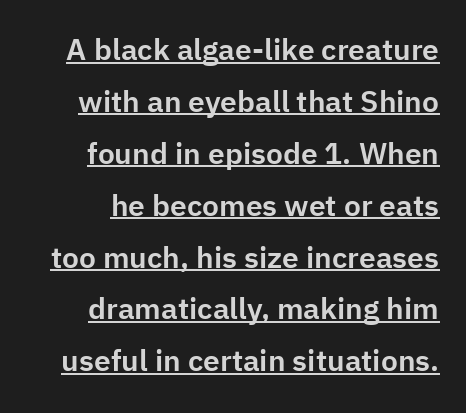
Q: Is the text italic (slanted)? A: No, it is upright.
Q: Is the typeface a serif or a sans-serif typeface? A: Sans-serif.
Q: Is the text underlined? A: Yes.
Q: Is the spacing between letters normal or unusually wide? A: Normal.
Q: Width (condensed, normal, or wide)? A: Normal.
Q: Stroke contrast? A: Low.
Q: x-height? A: Medium.
Q: Monospaced? A: No.
